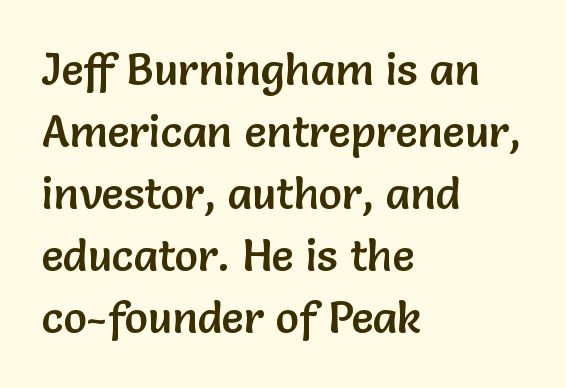
The image shows 44 px sans-serif type, upright; set left-aligned, normal line spacing (1.41x), normal letter spacing, not underlined; low stroke contrast and a medium x-height.
